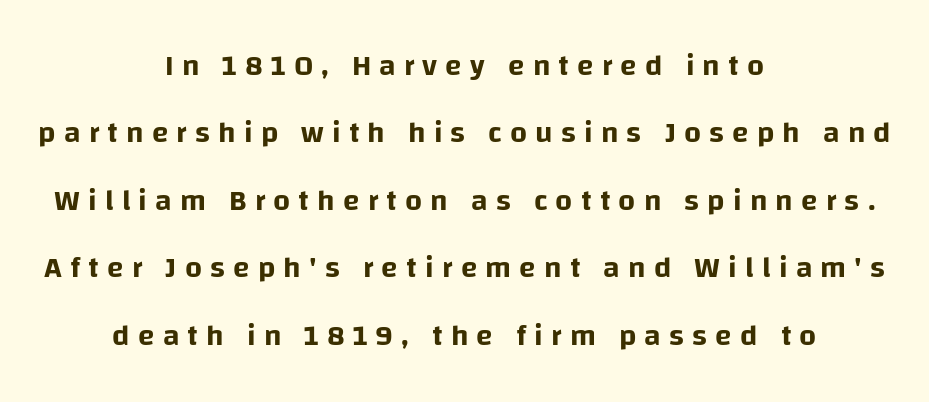
Q: Is the text italic (slanted)? A: No, it is upright.
Q: Is the typeface a serif or a sans-serif typeface? A: Sans-serif.
Q: Is the text underlined? A: No.
Q: How is the paragraph aligned? A: Centered.
Q: Is the spacing between letters normal or unusually wide? A: Unusually wide.
Q: Is the spacing between lines tight, normal or loose? A: Loose.
Q: Width (condensed, normal, or wide)? A: Normal.
Q: Stroke contrast? A: Low.
Q: x-height? A: Large.
Q: Monospaced? A: No.
